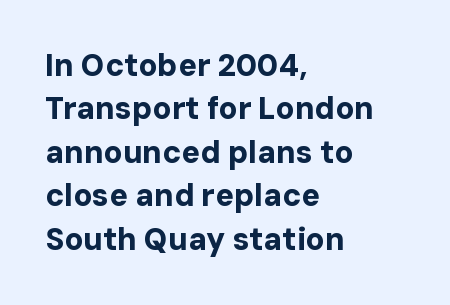
{"serif": "no", "italic": "no", "bold": "yes", "weight": "bold", "width": "normal", "stroke_contrast": "low", "x_height": "medium", "monospaced": "no", "underline": "no", "align": "left", "line_spacing": "normal", "line_spacing_ratio": 1.4, "letter_spacing": "normal", "letter_spacing_em": 0.0, "glyph_px": 31}
